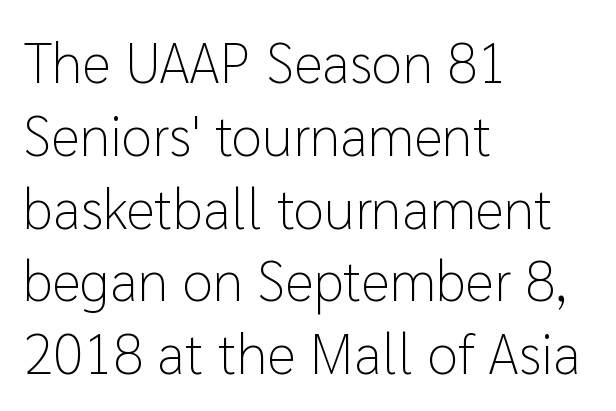
The image shows 56 px light sans-serif type, upright; set left-aligned, normal line spacing (1.3x), normal letter spacing, not underlined; low stroke contrast and a medium x-height.
